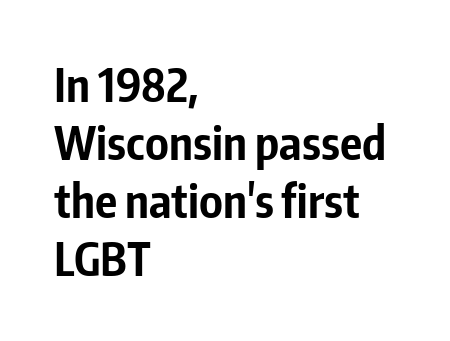
Q: Is the text bold? A: Yes.
Q: Is the text italic (slanted)? A: No, it is upright.
Q: Is the typeface a serif or a sans-serif typeface? A: Sans-serif.
Q: Is the text underlined? A: No.
Q: How is the paragraph aligned? A: Left-aligned.
Q: Is the spacing between letters normal or unusually wide? A: Normal.
Q: Is the spacing between lines tight, normal or loose? A: Normal.
Q: Width (condensed, normal, or wide)? A: Condensed.
Q: Stroke contrast? A: Low.
Q: x-height? A: Medium.
Q: Monospaced? A: No.
